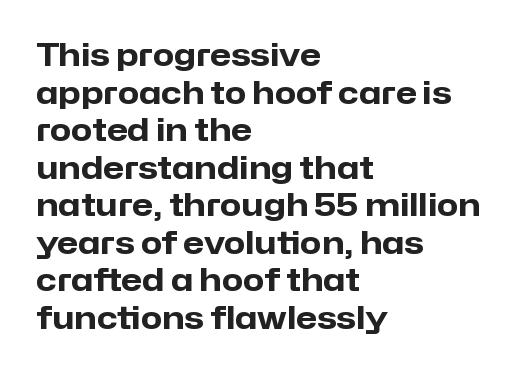
The image shows 31 px heavy sans-serif type, upright; set left-aligned, line spacing 1.21x, normal letter spacing, not underlined; low stroke contrast and a medium x-height.
